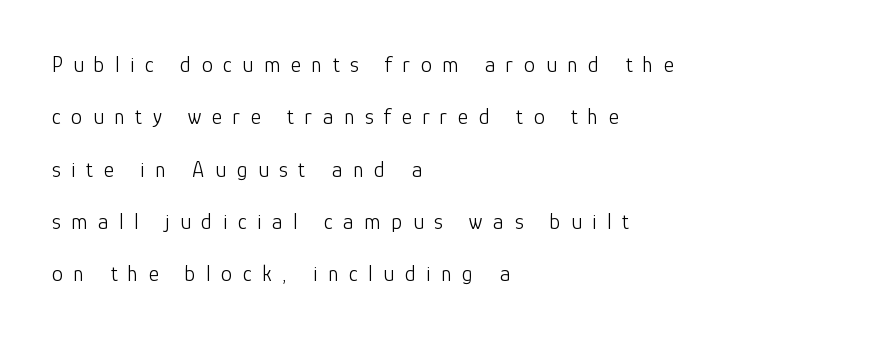
Q: Is the text bold? A: No.
Q: Is the text italic (slanted)? A: No, it is upright.
Q: Is the text underlined? A: No.
Q: How is the paragraph aligned? A: Left-aligned.
Q: Is the spacing between letters normal or unusually wide? A: Unusually wide.
Q: Is the spacing between lines tight, normal or loose? A: Loose.
